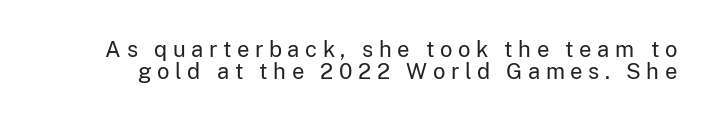
The image shows 22 px text type, upright; set tight line spacing (0.98x), unusually wide letter spacing (+0.25 em), not underlined.
